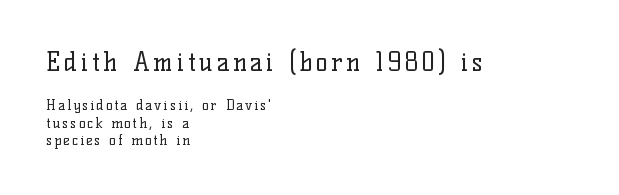
{"italic": "no", "bold": "no", "underline": "no", "align": "left", "line_spacing_ratio": 1.22, "larger_block": "first", "size_ratio": 1.79, "glyph_px": 25}
